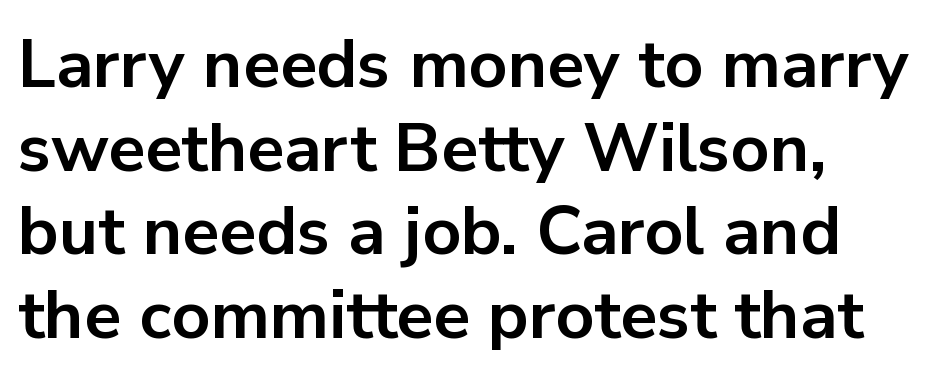
{"serif": "no", "italic": "no", "bold": "yes", "weight": "bold", "width": "normal", "stroke_contrast": "low", "x_height": "medium", "monospaced": "no", "underline": "no", "align": "left", "line_spacing_ratio": 1.23, "letter_spacing": "normal", "letter_spacing_em": 0.0, "glyph_px": 68}
